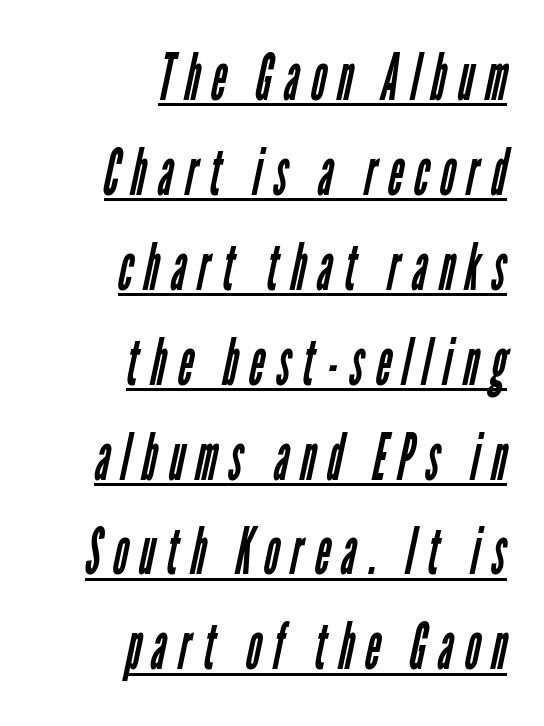
Stem width sits at or under what a default text font uses. These lines are composed in type without serifs. Evenly set lines give the paragraph a standard silhouette. The rag falls on the left side of this text block.
